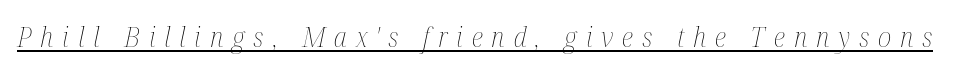
The image shows 28 px thin, condensed type, italic (leaning right); set unusually wide letter spacing (+0.32 em), underlined; medium stroke contrast and a medium x-height.
